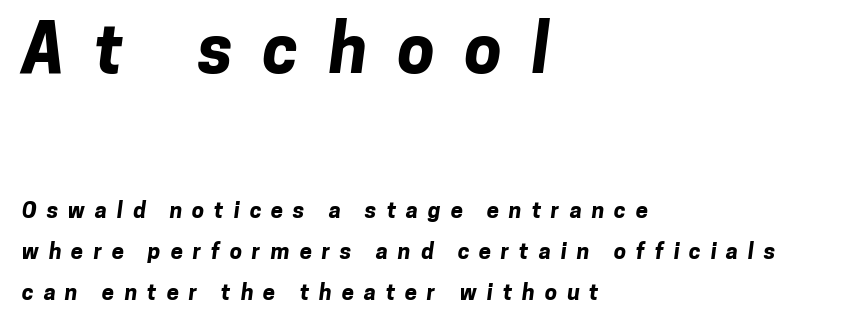
{"serif": "no", "bold": "yes", "weight": "bold", "width": "normal", "stroke_contrast": "low", "x_height": "medium", "monospaced": "no", "underline": "no", "align": "left", "line_spacing_ratio": 1.87, "letter_spacing": "wide", "letter_spacing_em": 0.45, "larger_block": "first", "size_ratio": 3.05, "glyph_px": 67}
